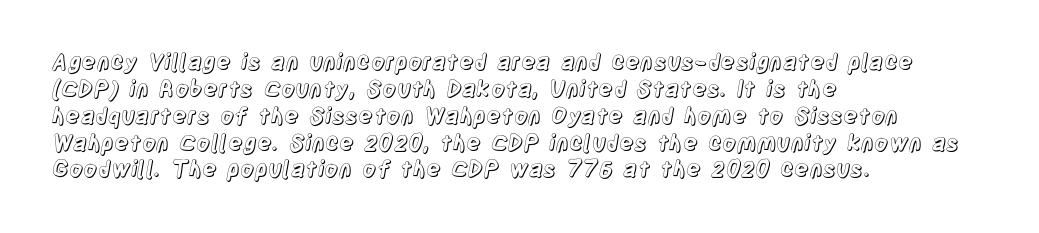
Is the block centered? No — it sits flush against the left margin. Beneath every word, the page is bare. What stands out about the letter spacing? Nothing — it is the standard amount.
